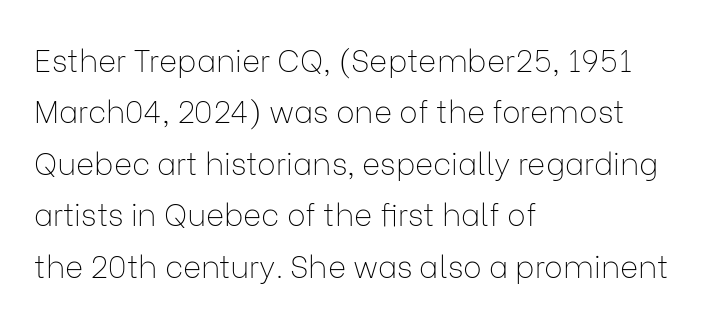
Q: Is the text bold? A: No.
Q: Is the text italic (slanted)? A: No, it is upright.
Q: Is the typeface a serif or a sans-serif typeface? A: Sans-serif.
Q: Is the text underlined? A: No.
Q: How is the paragraph aligned? A: Left-aligned.
Q: Is the spacing between letters normal or unusually wide? A: Normal.
Q: Is the spacing between lines tight, normal or loose? A: Normal.
Q: Width (condensed, normal, or wide)? A: Normal.
Q: Stroke contrast? A: Low.
Q: x-height? A: Medium.
Q: Monospaced? A: No.
